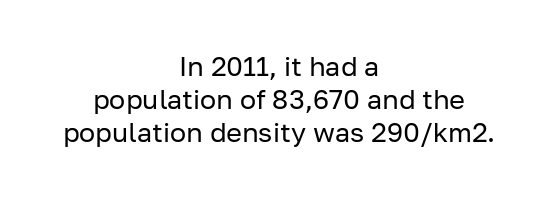
The image shows 27 px text type, upright; set centered, line spacing 1.23x, normal letter spacing, not underlined.
